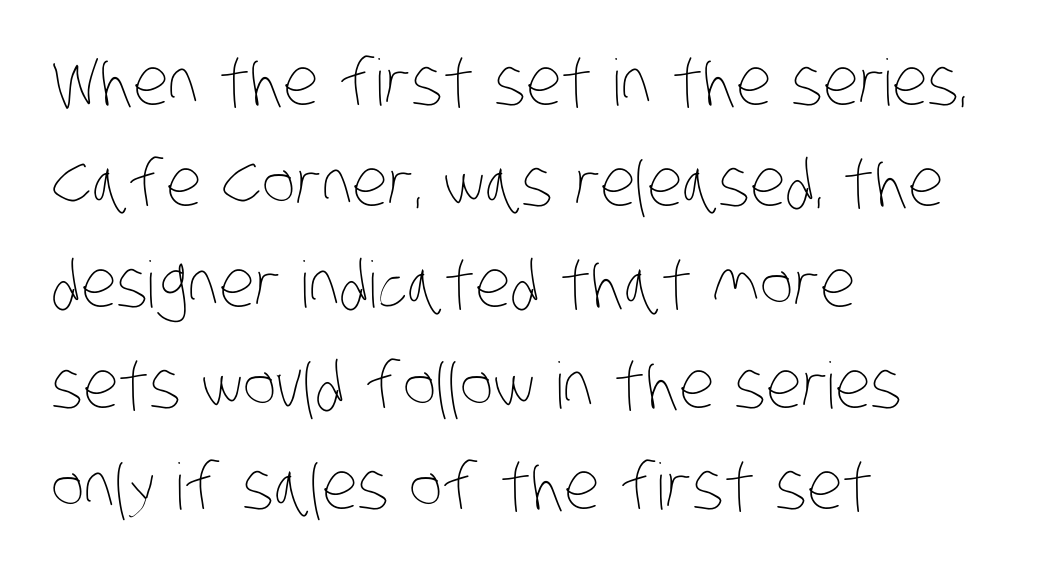
{"bold": "no", "weight": "thin", "width": "condensed", "stroke_contrast": "low", "x_height": "large", "monospaced": "no", "underline": "no", "align": "left", "line_spacing": "normal", "line_spacing_ratio": 1.58, "letter_spacing": "normal", "letter_spacing_em": 0.0, "glyph_px": 64}
